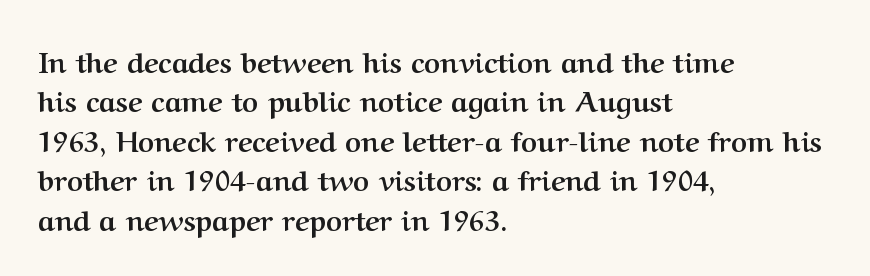
Q: Is the text bold? A: Yes.
Q: Is the text italic (slanted)? A: No, it is upright.
Q: Is the typeface a serif or a sans-serif typeface? A: Serif.
Q: Is the text underlined? A: No.
Q: How is the paragraph aligned? A: Left-aligned.
Q: Is the spacing between letters normal or unusually wide? A: Normal.
Q: Is the spacing between lines tight, normal or loose? A: Normal.
Q: Width (condensed, normal, or wide)? A: Normal.
Q: Stroke contrast? A: Medium.
Q: x-height? A: Medium.
Q: Monospaced? A: No.
